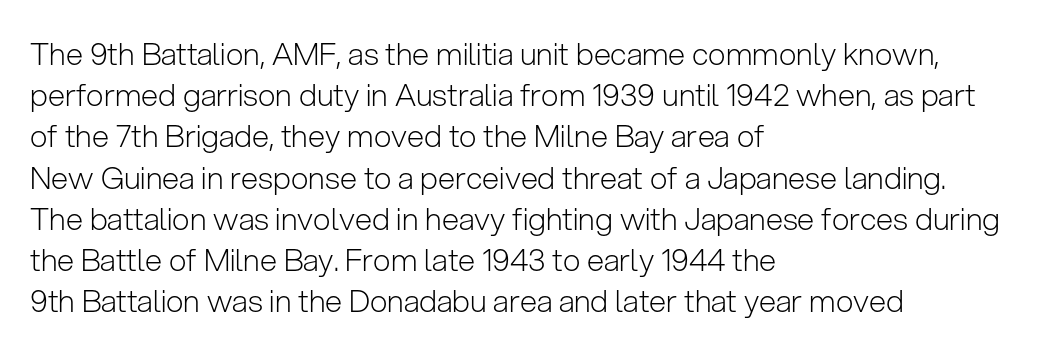
Q: Is the text bold? A: No.
Q: Is the text italic (slanted)? A: No, it is upright.
Q: Is the typeface a serif or a sans-serif typeface? A: Sans-serif.
Q: Is the text underlined? A: No.
Q: How is the paragraph aligned? A: Left-aligned.
Q: Is the spacing between letters normal or unusually wide? A: Normal.
Q: Is the spacing between lines tight, normal or loose? A: Normal.
Q: Width (condensed, normal, or wide)? A: Normal.
Q: Stroke contrast? A: Low.
Q: x-height? A: Medium.
Q: Monospaced? A: No.
